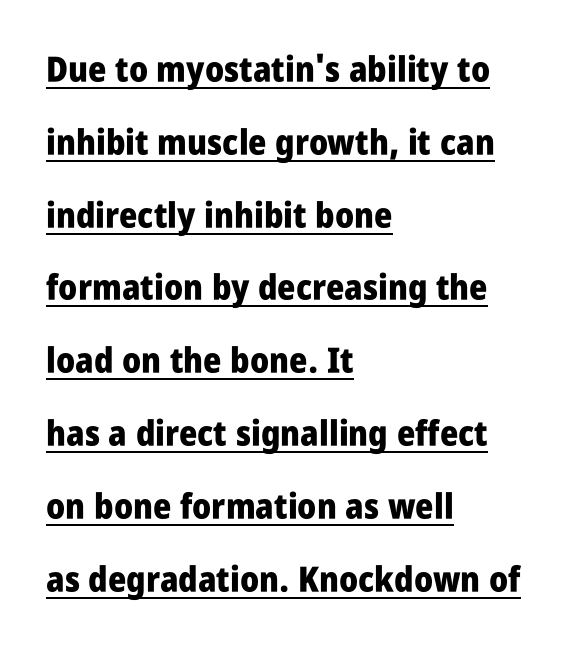
The image shows 35 px heavy, condensed sans-serif type, upright; set left-aligned, loose line spacing (2.08x), normal letter spacing, underlined; low stroke contrast and a large x-height.
